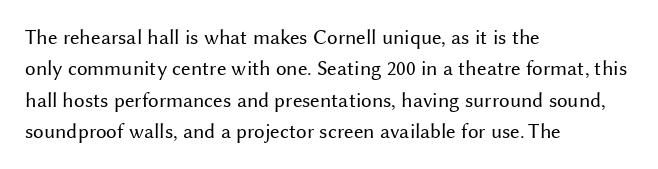
{"italic": "no", "bold": "no", "underline": "no", "align": "left", "line_spacing": "normal", "line_spacing_ratio": 1.49, "letter_spacing": "normal", "letter_spacing_em": 0.0, "glyph_px": 21}
